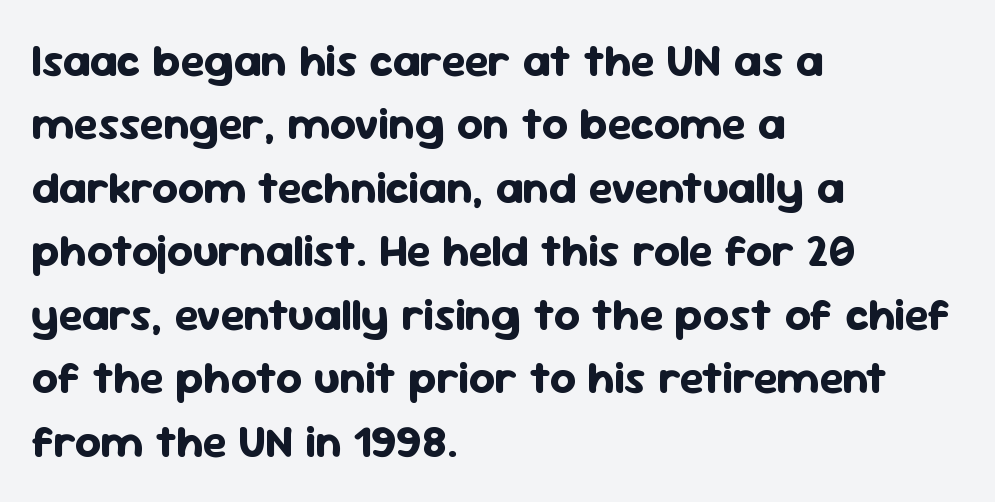
The text was rendered using a sans face with plain stroke endings. Proportional: the letters do not fall into vertical columns. Students, this is bold: see how much ink each stroke carries. Leading: standard. Honestly, there is no underline to notice here at all.
